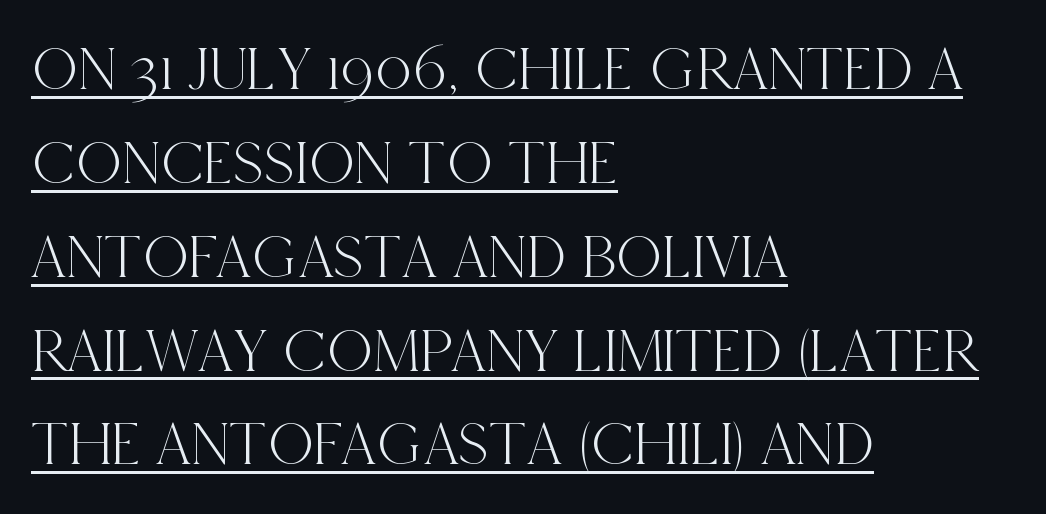
Italic: no, the glyphs are upright roman. Check the space under the baseline: a stroke is drawn there. Leading matches the norm, producing a regular column. The face used here is proportionally spaced, like ordinary book or web type. Horizontally, the lines are justified to the leading edge only. Note: serifs present on the glyphs.
